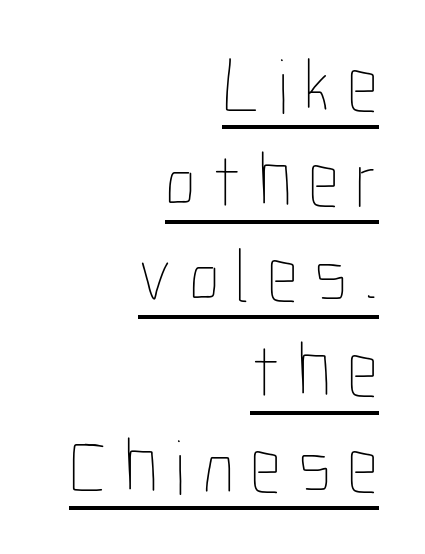
Q: Is the text bold? A: No.
Q: Is the text italic (slanted)? A: No, it is upright.
Q: Is the text underlined? A: Yes.
Q: How is the paragraph aligned? A: Right-aligned.
Q: Is the spacing between letters normal or unusually wide? A: Unusually wide.
Q: Width (condensed, normal, or wide)? A: Condensed.
Q: Stroke contrast? A: Low.
Q: x-height? A: Medium.
Q: Monospaced? A: No.
